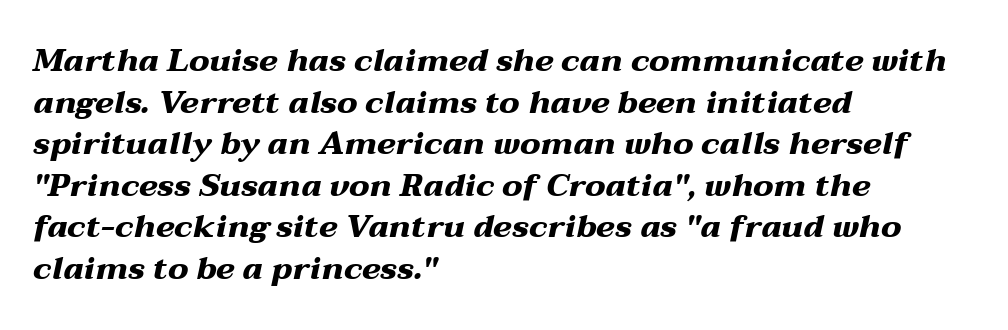
The image shows 32 px heavy, wide type, italic (leaning right); set left-aligned, normal line spacing (1.3x), normal letter spacing, not underlined; medium stroke contrast and a medium x-height.
